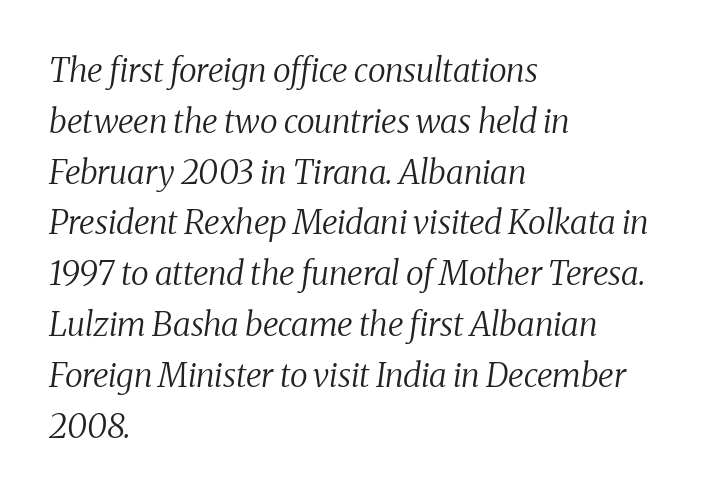
The image shows 33 px regular-weight serif type, italic (leaning right); set left-aligned, normal line spacing (1.54x), normal letter spacing, not underlined; medium stroke contrast and a medium x-height.
